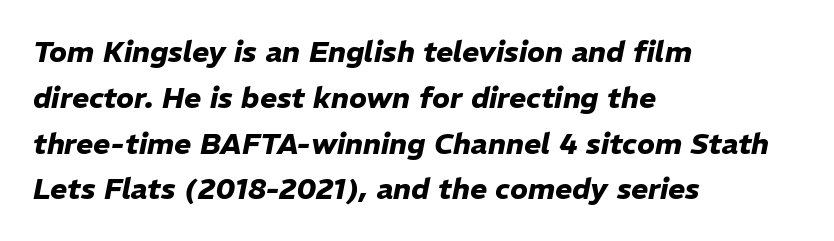
The image shows 29 px heavy type, italic (leaning right); set left-aligned, normal line spacing (1.58x), normal letter spacing, not underlined; low stroke contrast and a medium x-height.
